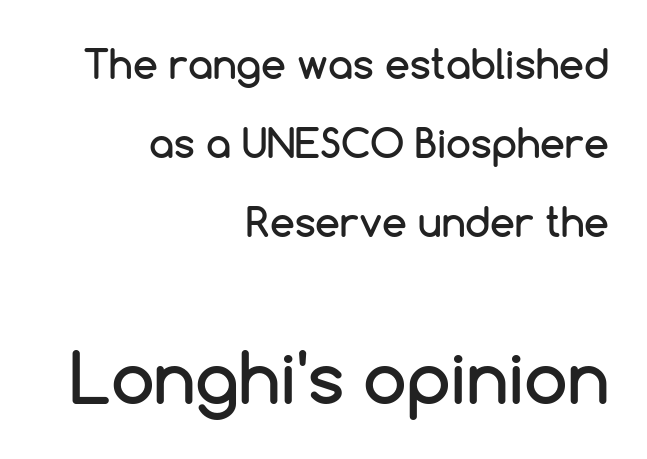
{"serif": "no", "italic": "no", "width": "normal", "stroke_contrast": "low", "x_height": "medium", "monospaced": "no", "underline": "no", "align": "right", "line_spacing": "loose", "line_spacing_ratio": 1.98, "letter_spacing": "normal", "letter_spacing_em": 0.0, "larger_block": "second", "size_ratio": 1.75, "glyph_px": 70}
